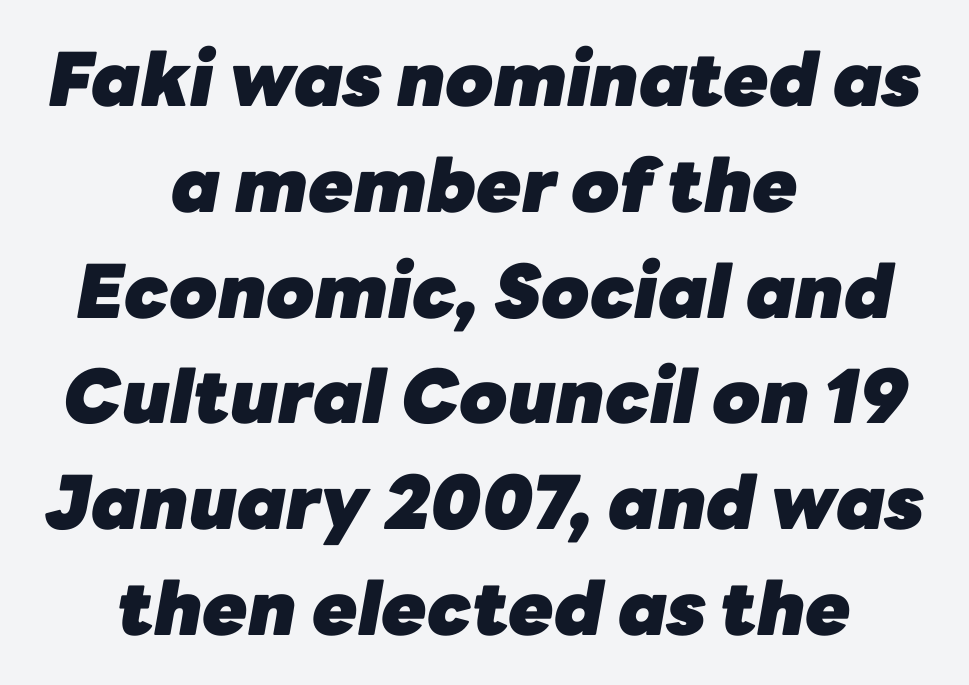
The image shows 74 px heavy type, italic (leaning right); set centered, normal line spacing (1.43x), normal letter spacing, not underlined; low stroke contrast and a medium x-height.
